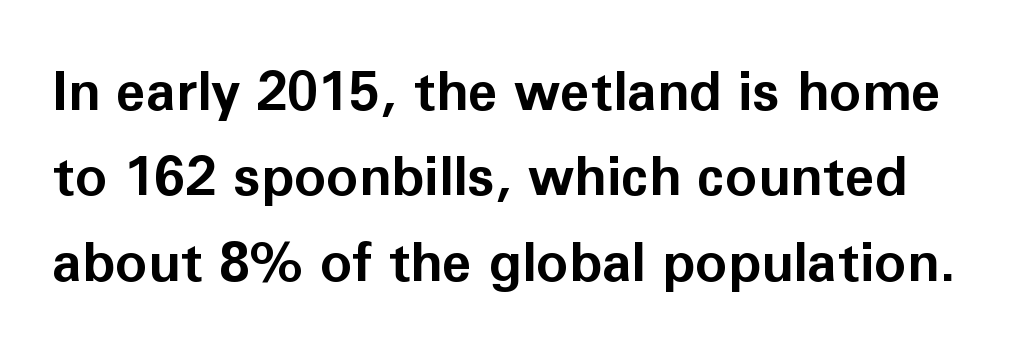
The image shows 54 px bold sans-serif type, upright; set normal line spacing (1.58x), normal letter spacing, not underlined; low stroke contrast and a medium x-height.
